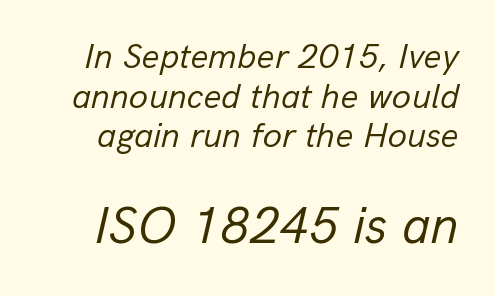
Q: Is the text bold? A: No.
Q: Is the text italic (slanted)? A: Yes, it leans right by about 13 degrees.
Q: Is the text underlined? A: No.
Q: Is the spacing between letters normal or unusually wide? A: Normal.
Q: Is the spacing between lines tight, normal or loose? A: Tight.
Q: Which block of text is set in a larger size, the first (top) or the second (bottom)? A: The second (bottom) one.
Q: Width (condensed, normal, or wide)? A: Normal.
Q: Stroke contrast? A: Low.
Q: x-height? A: Medium.
Q: Monospaced? A: No.
